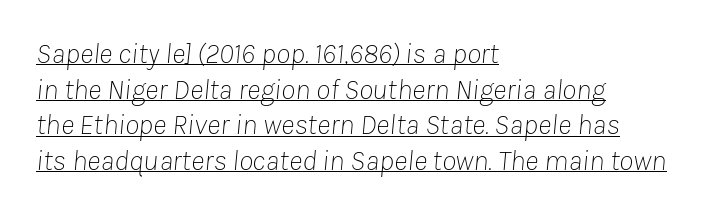
Q: Is the text bold? A: No.
Q: Is the text italic (slanted)? A: Yes, it leans right by about 8 degrees.
Q: Is the text underlined? A: Yes.
Q: How is the paragraph aligned? A: Left-aligned.
Q: Is the spacing between letters normal or unusually wide? A: Normal.
Q: Width (condensed, normal, or wide)? A: Normal.
Q: Stroke contrast? A: Low.
Q: x-height? A: Medium.
Q: Monospaced? A: No.
